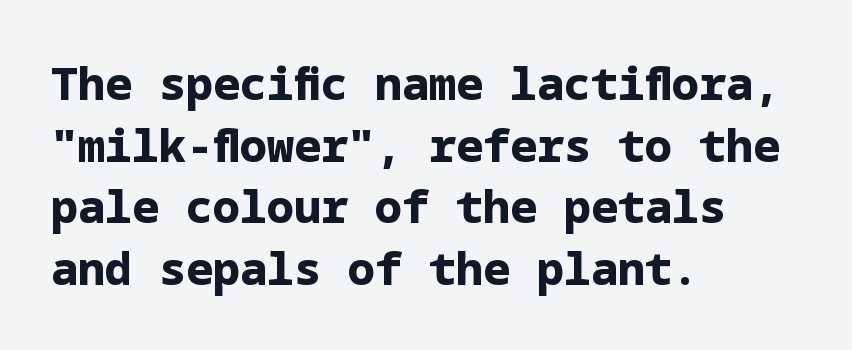
{"serif": "no", "italic": "no", "bold": "yes", "weight": "bold", "width": "normal", "stroke_contrast": "low", "x_height": "medium", "underline": "no", "align": "left", "line_spacing": "normal", "line_spacing_ratio": 1.37, "letter_spacing": "normal", "letter_spacing_em": 0.0, "glyph_px": 45}
